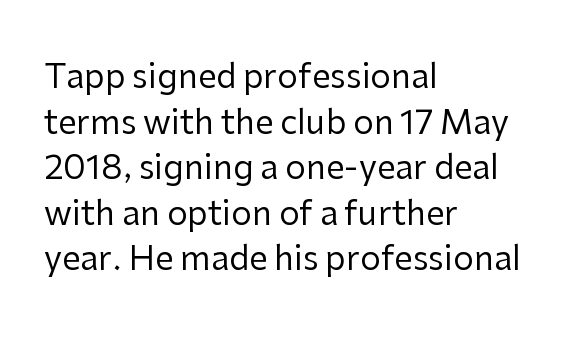
Observe the absence of serifs on each vertical stroke in this sample. These lines are rendered in a variable-pitch font. Rows of type keep a routine distance in the vertical direction. Stems here are at most as thick as an everyday book face. Every character sits straight up, as roman type does.
